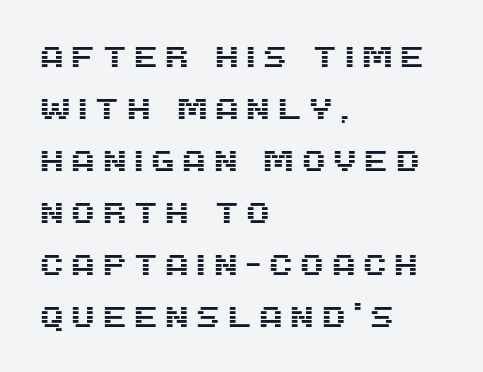
{"serif": "no", "italic": "no", "width": "normal", "stroke_contrast": "medium", "x_height": "large", "monospaced": "no", "underline": "no", "align": "left", "line_spacing_ratio": 1.79, "letter_spacing": "wide", "letter_spacing_em": 0.2, "glyph_px": 29}
